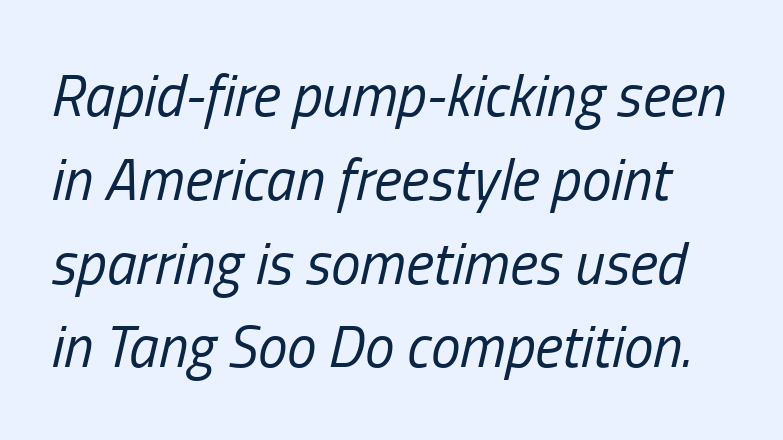
Q: Is the text bold? A: No.
Q: Is the text italic (slanted)? A: Yes, it leans right by about 13 degrees.
Q: Is the text underlined? A: No.
Q: Is the spacing between letters normal or unusually wide? A: Normal.
Q: Is the spacing between lines tight, normal or loose? A: Normal.
Q: Width (condensed, normal, or wide)? A: Condensed.
Q: Stroke contrast? A: Low.
Q: x-height? A: Medium.
Q: Monospaced? A: No.
